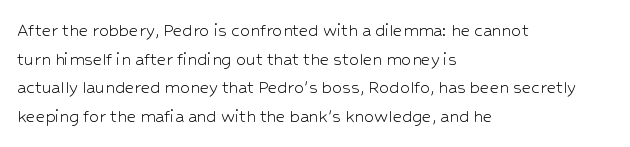
{"italic": "no", "bold": "no", "underline": "no", "align": "left", "line_spacing": "normal", "line_spacing_ratio": 1.43, "letter_spacing": "normal", "letter_spacing_em": 0.0, "glyph_px": 20}
